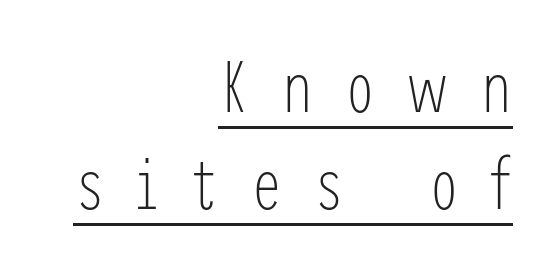
These characters rest on top of a visible drawn line. A typesetter would mark this as roman, not italic. Tracking value appears strongly positive — letters spread wide. Letters have the restrained weight of plain body copy at most.
